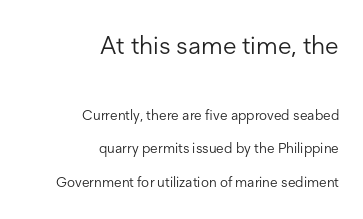
{"italic": "no", "bold": "no", "underline": "no", "align": "right", "line_spacing": "loose", "line_spacing_ratio": 2.37, "letter_spacing": "normal", "letter_spacing_em": 0.0, "larger_block": "first", "size_ratio": 1.79, "glyph_px": 25}
